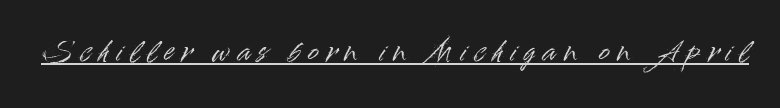
Q: Is the text italic (slanted)? A: Yes.
Q: Is the text underlined? A: Yes.
Q: Is the spacing between letters normal or unusually wide? A: Unusually wide.
